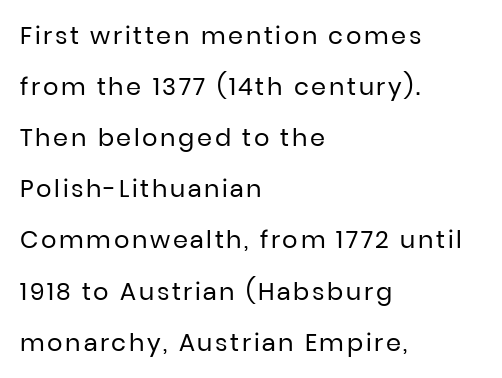
{"italic": "no", "bold": "no", "underline": "no", "align": "left", "line_spacing": "loose", "line_spacing_ratio": 2.13, "glyph_px": 24}
